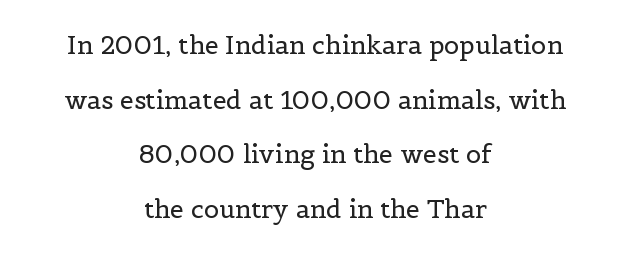
{"italic": "no", "bold": "no", "underline": "no", "align": "center", "line_spacing": "loose", "line_spacing_ratio": 2.19, "letter_spacing": "normal", "letter_spacing_em": 0.0, "glyph_px": 25}
